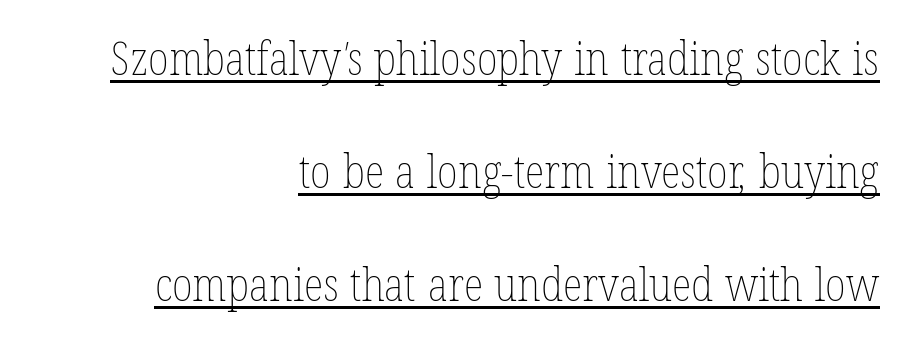
The line texture is even and compact thanks to regular tracking. The lettering is marked with a stroke running underneath it. What's the leading like? Stretched, with rows far apart. Character widths vary here, with narrow letters taking less room than wide ones. The font is comparable to plain body text, perhaps lighter. The paragraph shown leans on its right margin.
